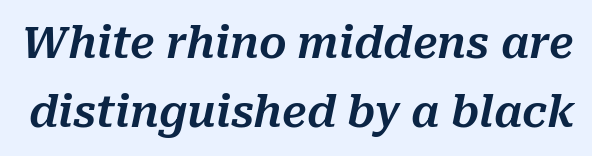
The lines sit at an ordinary, default distance from one another. Beneath every word, the page is bare. A typesetter would call this zero additional tracking. The letters are slanted; this is an italic face. This sample has the flowing, uneven cadence of proportional lettering.
